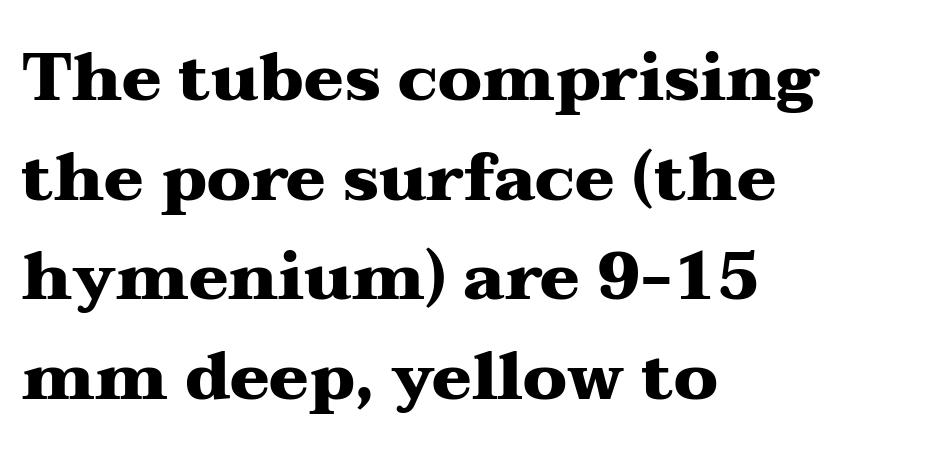
The rendering anchors every line to the left-hand side. Is this a fixed-width face? No — the glyphs have proportional, varying widths. The font family rendered here belongs to the serif group. Each word holds together tightly as a unit, with standard inter-letter gaps. These words are printed bold, with thick strokes throughout.
